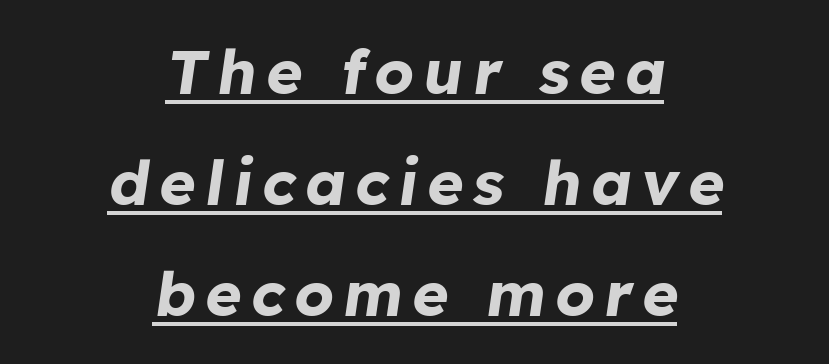
Q: Is the text bold? A: Yes.
Q: Is the text italic (slanted)? A: Yes, it leans right by about 8 degrees.
Q: Is the text underlined? A: Yes.
Q: How is the paragraph aligned? A: Centered.
Q: Width (condensed, normal, or wide)? A: Normal.
Q: Stroke contrast? A: Low.
Q: x-height? A: Medium.
Q: Monospaced? A: No.
